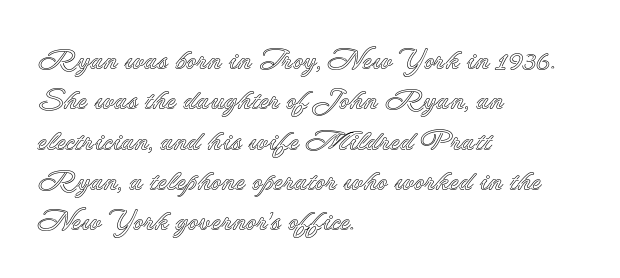
Q: Is the text italic (slanted)? A: Yes.
Q: Is the text underlined? A: No.
Q: How is the paragraph aligned? A: Left-aligned.
Q: Is the spacing between letters normal or unusually wide? A: Normal.
Q: Is the spacing between lines tight, normal or loose? A: Normal.
Q: Width (condensed, normal, or wide)? A: Normal.
Q: x-height? A: Small.
Q: Monospaced? A: No.
